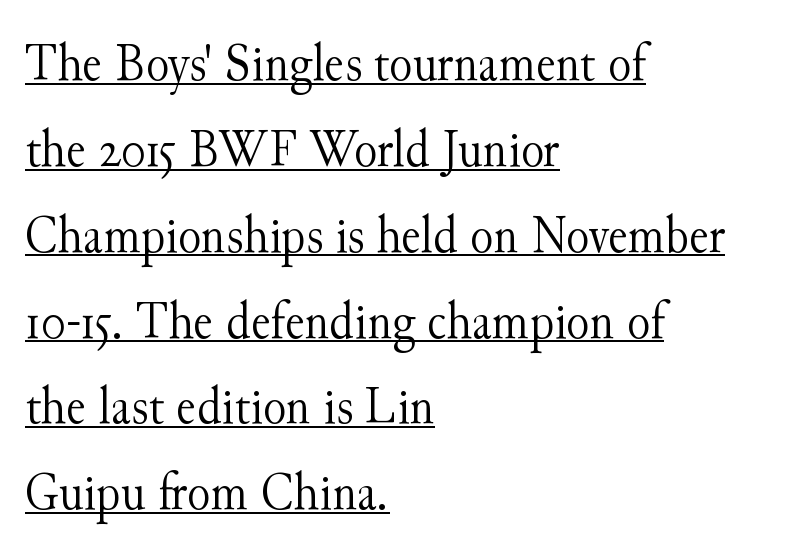
Italic? Not at all — the glyphs are vertical. A typesetter would call this proportional, since set widths differ per character. Each stroke keeps to a modest, everyday thickness or less. Note: serifs present on the glyphs. You can see a thin bar hugging the bottom of the glyphs. In CSS terms this would be text-align: left.
